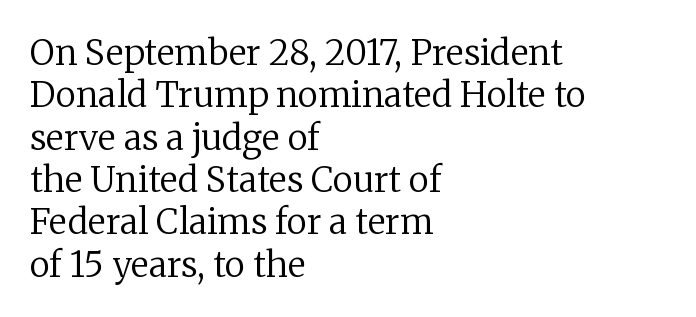
A typesetter would call this proportional, since set widths differ per character. The strokes carry an ordinary text weight at most. Descender tails drop into unmarked territory. The specimen reads as upright at a glance.
